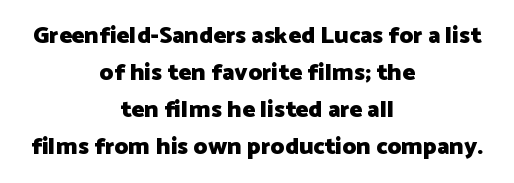
{"italic": "no", "bold": "yes", "underline": "no", "align": "center", "line_spacing": "normal", "line_spacing_ratio": 1.54, "letter_spacing": "normal", "letter_spacing_em": 0.0, "glyph_px": 24}
